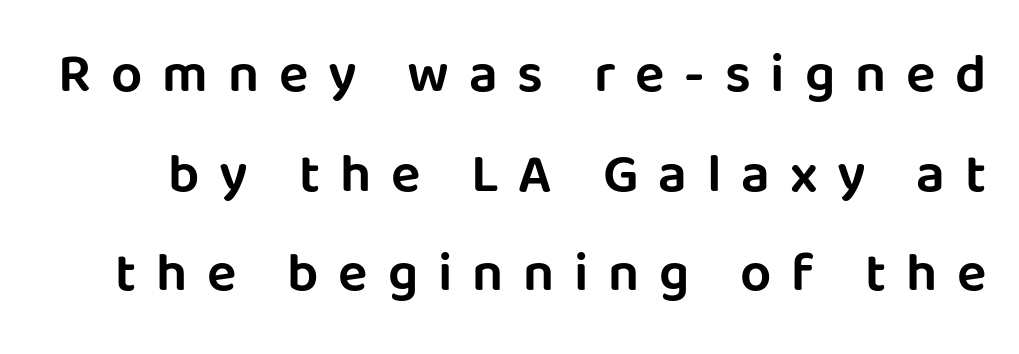
Q: Is the text italic (slanted)? A: No, it is upright.
Q: Is the typeface a serif or a sans-serif typeface? A: Sans-serif.
Q: Is the text underlined? A: No.
Q: Is the spacing between letters normal or unusually wide? A: Unusually wide.
Q: Width (condensed, normal, or wide)? A: Normal.
Q: Stroke contrast? A: Low.
Q: x-height? A: Large.
Q: Monospaced? A: No.
